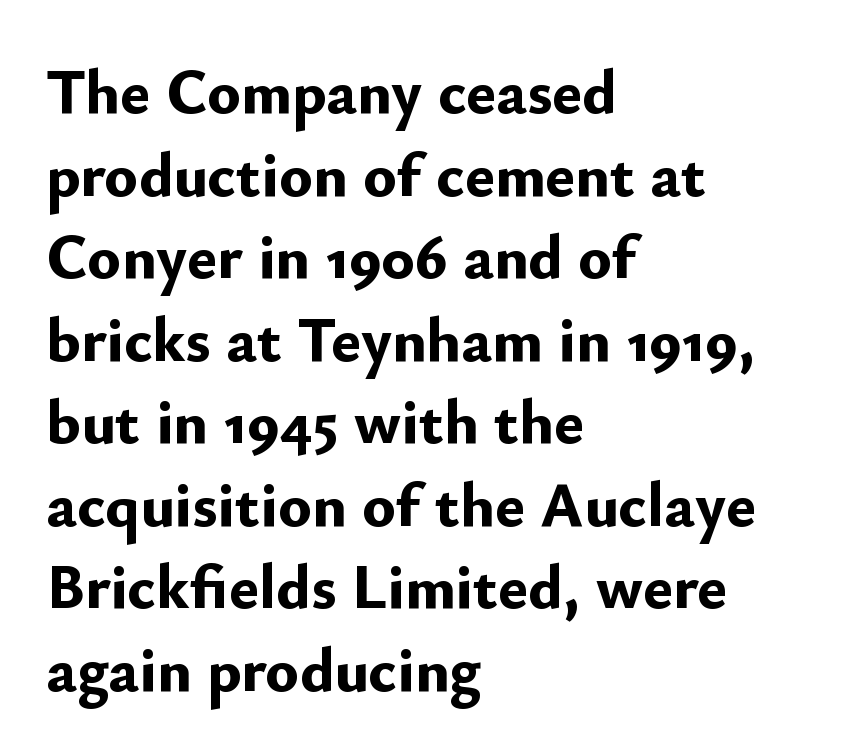
A typesetter would label this face a sans. The leading is moderate, giving the passage an even texture. Check the space under the baseline: it is left empty. This sample has the flowing, uneven cadence of proportional lettering. Tracking value appears to be zero — textbook default spacing. Notice how the passage keeps a crisp vertical edge on the left only.
